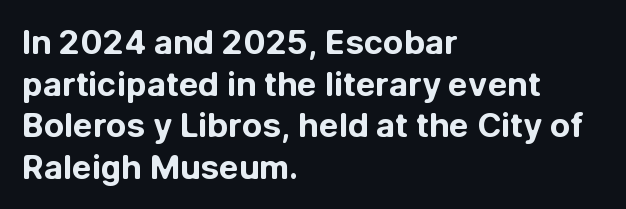
{"serif": "no", "italic": "no", "bold": "yes", "weight": "bold", "width": "normal", "stroke_contrast": "low", "x_height": "medium", "monospaced": "no", "underline": "no", "align": "left", "line_spacing": "normal", "line_spacing_ratio": 1.26, "letter_spacing": "normal", "letter_spacing_em": 0.0, "glyph_px": 33}
